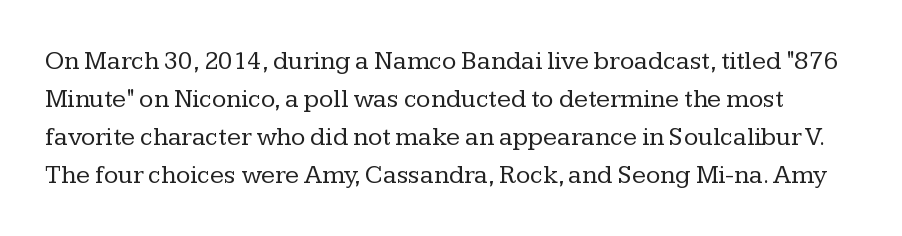
{"italic": "no", "bold": "no", "underline": "no", "line_spacing": "normal", "line_spacing_ratio": 1.46, "letter_spacing": "normal", "letter_spacing_em": 0.0, "glyph_px": 26}
